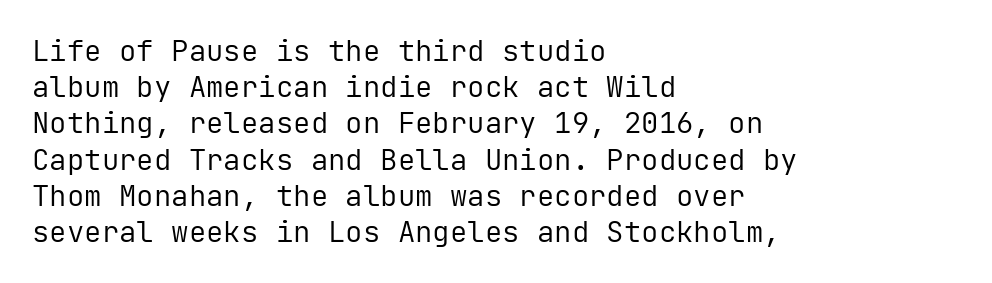
The type family on display is of the sans-serif kind. This rendering leaves character spacing at its baseline value. The passage shown is typed in a monospace face where columns stay perfectly aligned. Does the leading feel generous? No, just average.
